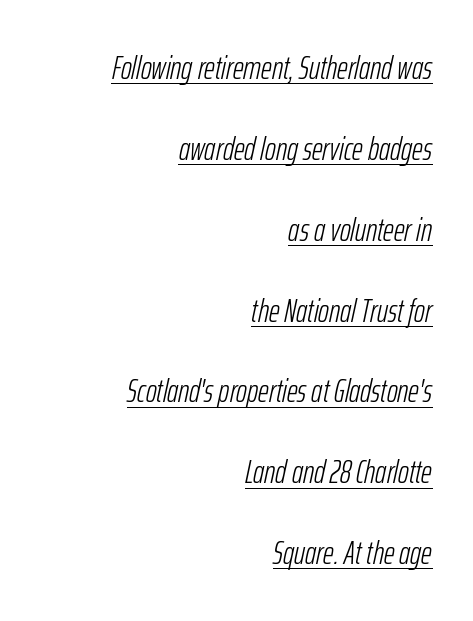
Tracking value appears to be zero — textbook default spacing. The face used here is proportionally spaced, like ordinary book or web type. Compared with a typical body face, this is equally light or lighter still. Each line ends at the same right margin while the left side varies. How would I describe the line gaps? Wide and relaxed.
